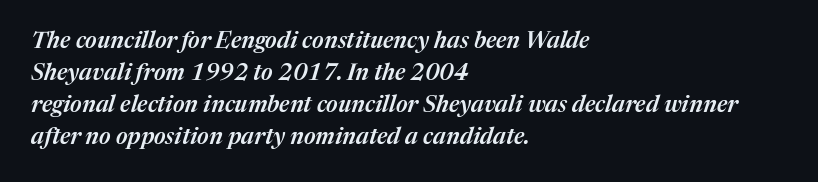
The image shows 23 px text type, italic (leaning right); set left-aligned, normal line spacing (1.39x), normal letter spacing, not underlined.
